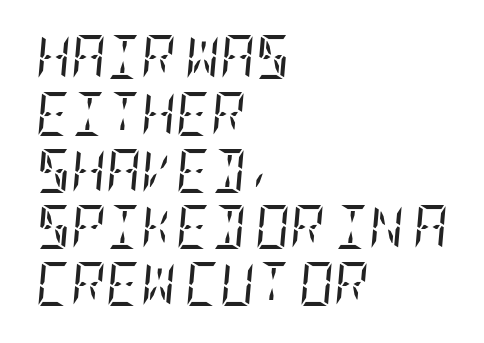
Students, note that the glyphs here touch the page at normal intervals. Stem width sits at or under what a default text font uses. The space beneath each line is pristine and unruled. Alignment: flush left.
